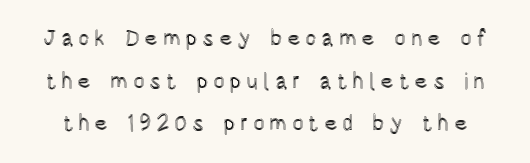
Plain, unruled lines of type. Letter spacing: wide. Vertically, the passage feels expansive, rows floating well apart. This is roman type, the default non-slanted kind.
